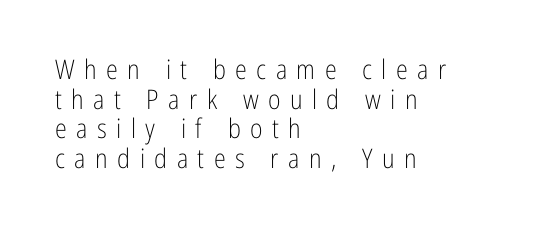
Q: Is the text bold? A: No.
Q: Is the text italic (slanted)? A: No, it is upright.
Q: Is the text underlined? A: No.
Q: How is the paragraph aligned? A: Left-aligned.
Q: Is the spacing between letters normal or unusually wide? A: Unusually wide.
Q: Is the spacing between lines tight, normal or loose? A: Tight.
